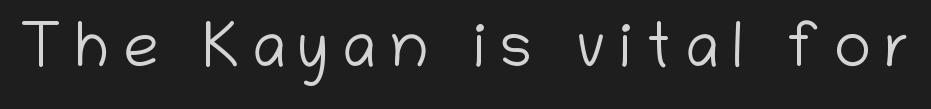
{"serif": "no", "italic": "no", "bold": "no", "weight": "light", "width": "normal", "stroke_contrast": "low", "x_height": "medium", "monospaced": "no", "underline": "no", "letter_spacing": "wide", "letter_spacing_em": 0.21, "glyph_px": 63}
